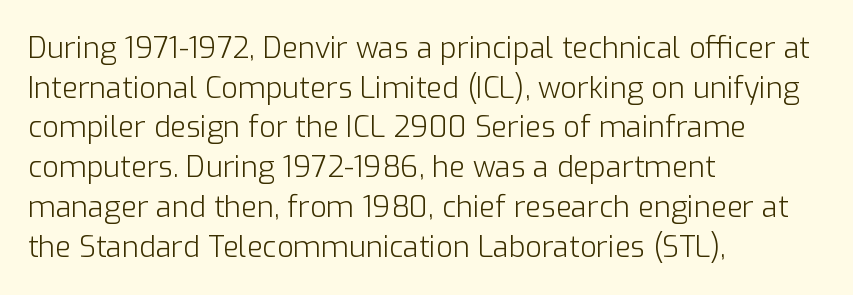
{"serif": "no", "italic": "no", "bold": "no", "weight": "light", "width": "normal", "stroke_contrast": "low", "x_height": "medium", "monospaced": "no", "underline": "no", "align": "left", "line_spacing": "normal", "line_spacing_ratio": 1.37, "letter_spacing": "normal", "letter_spacing_em": 0.0, "glyph_px": 29}
